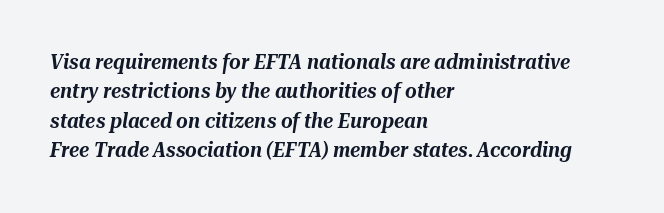
{"italic": "yes", "lean": "right", "slant_degrees": 10, "underline": "no", "align": "left", "line_spacing": "normal", "line_spacing_ratio": 1.47, "letter_spacing": "normal", "letter_spacing_em": 0.0, "glyph_px": 20}
